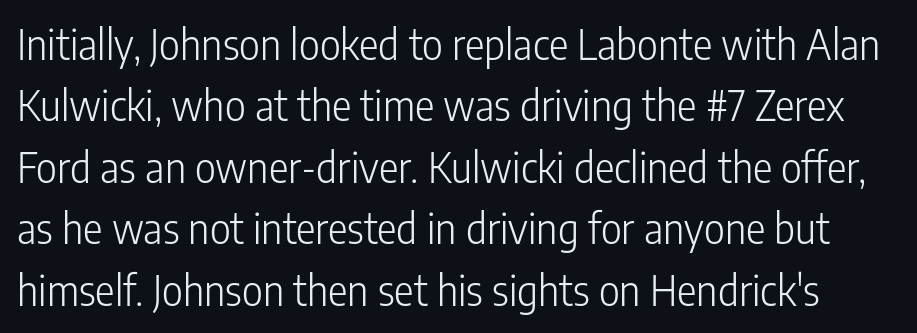
Are there feet on the stems? There aren't — it's a sans. Posture: upright roman. Students, note that the glyphs here touch the page at normal intervals. These lines sit exactly where default settings would place them. Is this a heavy cut? Hardly; it is regular or lighter. Descender tails drop into unmarked territory.
